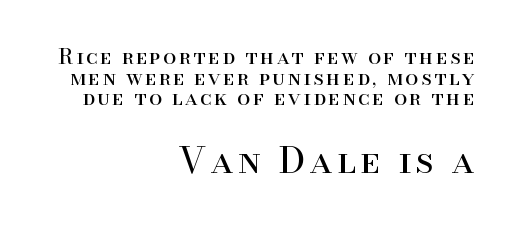
The image shows 37 px regular-weight serif type, upright; set right-aligned, tight line spacing (0.98x), not underlined; the second (bottom) block is 1.76x larger; high stroke contrast and a small x-height.
